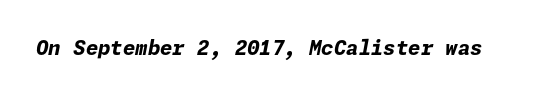
The image shows 20 px bold type, italic (leaning right); set normal letter spacing, not underlined.
